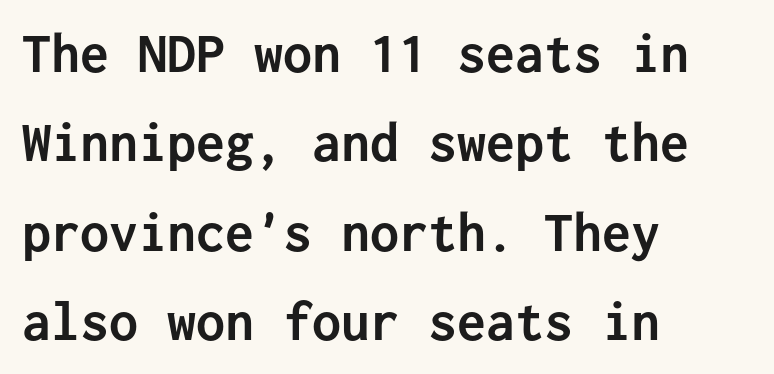
How heavy is the stroke? Heavy — this is a bold. The lettering stays uniformly vertical, giving the passage a roman look. Horizontal bands of white between lines are of average thickness. I'd call this a sans setting — the letters go barefoot. Any mark beneath the type? The region is blank.
